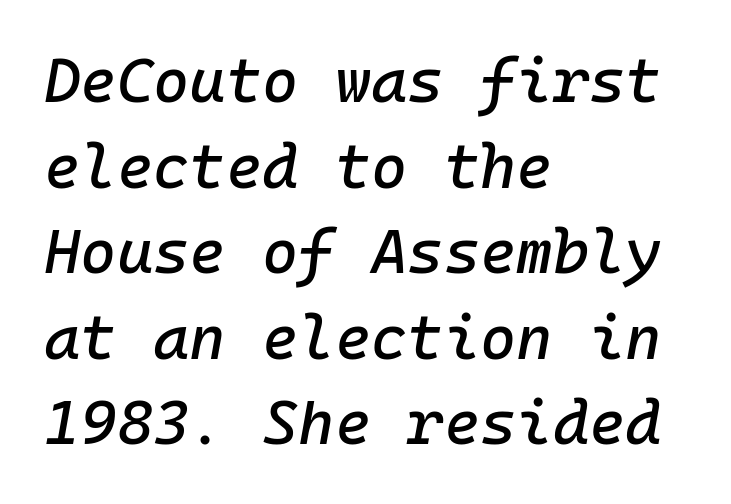
{"italic": "yes", "lean": "right", "slant_degrees": 10, "width": "normal", "stroke_contrast": "low", "x_height": "medium", "monospaced": "yes", "underline": "no", "align": "left", "line_spacing": "normal", "line_spacing_ratio": 1.38, "letter_spacing": "normal", "letter_spacing_em": 0.0, "glyph_px": 62}
